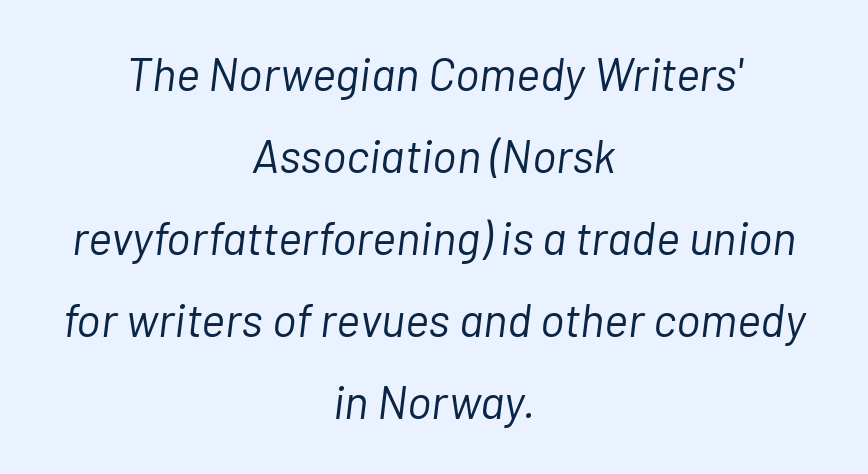
These lines stack symmetrically, like a column narrowing and widening about its center. You could not count columns in this text — the font is proportionally spaced. A typesetter would mark this as italic. Descenders are the only things crossing below the line.
